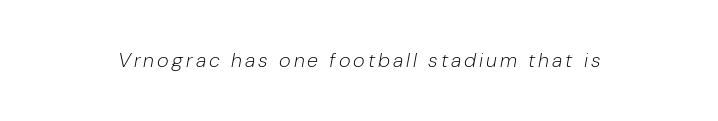
Q: Is the text bold? A: No.
Q: Is the text italic (slanted)? A: Yes, it leans right by about 10 degrees.
Q: Is the text underlined? A: No.
